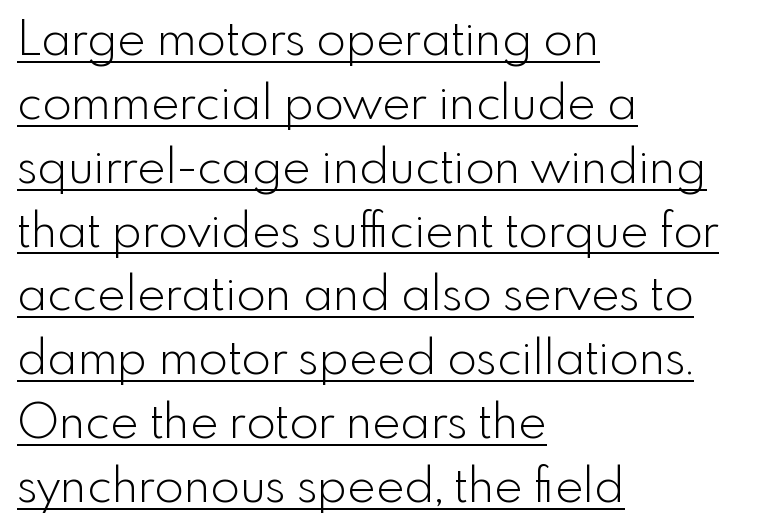
Q: Is the text bold? A: No.
Q: Is the text italic (slanted)? A: No, it is upright.
Q: Is the typeface a serif or a sans-serif typeface? A: Sans-serif.
Q: Is the text underlined? A: Yes.
Q: How is the paragraph aligned? A: Left-aligned.
Q: Is the spacing between letters normal or unusually wide? A: Normal.
Q: Is the spacing between lines tight, normal or loose? A: Normal.
Q: Width (condensed, normal, or wide)? A: Normal.
Q: x-height? A: Small.
Q: Monospaced? A: No.
